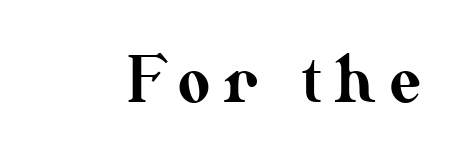
The letters stand upright; this is a roman face. The specimen omits any rule beneath the text block's lines. The tracking jumps out immediately: characters are airy and widely separated. These lines are rendered in a variable-pitch font.
